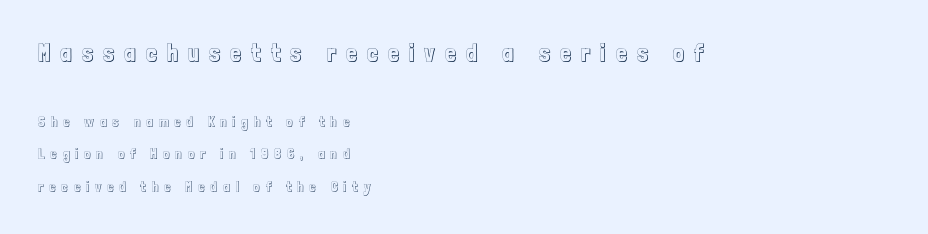
{"italic": "no", "underline": "no", "align": "left", "line_spacing": "loose", "line_spacing_ratio": 2.32, "letter_spacing": "wide", "letter_spacing_em": 0.43, "larger_block": "first", "size_ratio": 1.71, "glyph_px": 24}
